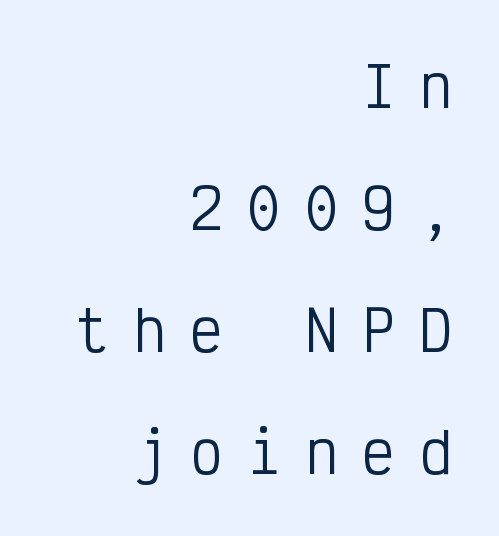
The leading is generous, giving the passage an open texture. Font category for this specimen: sans-serif. Style check: upright. Right-aligned paragraph, ragged on the left. Unbolded letterforms with no extra heft.
